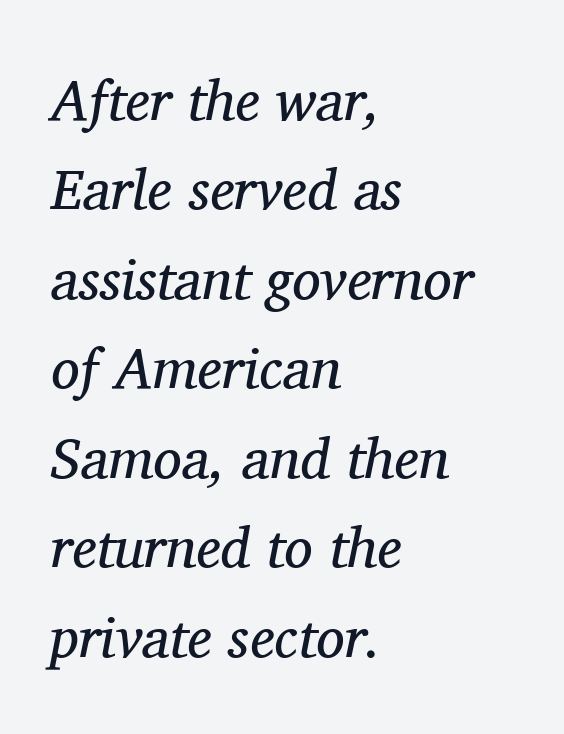
Q: Is the text bold? A: No.
Q: Is the text italic (slanted)? A: Yes, it leans right by about 11 degrees.
Q: Is the typeface a serif or a sans-serif typeface? A: Serif.
Q: Is the text underlined? A: No.
Q: How is the paragraph aligned? A: Left-aligned.
Q: Is the spacing between letters normal or unusually wide? A: Normal.
Q: Is the spacing between lines tight, normal or loose? A: Normal.
Q: Width (condensed, normal, or wide)? A: Normal.
Q: Stroke contrast? A: Medium.
Q: x-height? A: Medium.
Q: Monospaced? A: No.
